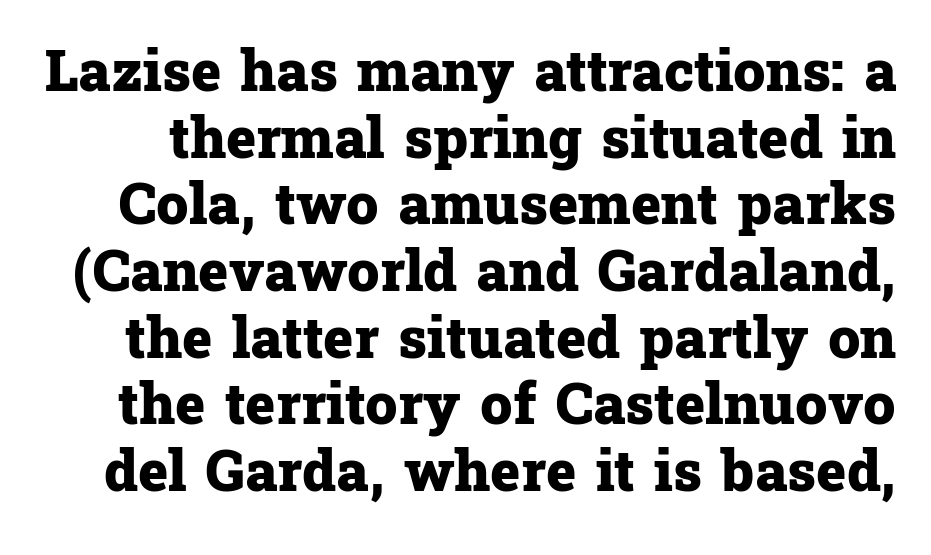
Q: Is the text bold? A: Yes.
Q: Is the text italic (slanted)? A: No, it is upright.
Q: Is the typeface a serif or a sans-serif typeface? A: Serif.
Q: Is the text underlined? A: No.
Q: Is the spacing between letters normal or unusually wide? A: Normal.
Q: Width (condensed, normal, or wide)? A: Normal.
Q: Stroke contrast? A: Low.
Q: x-height? A: Medium.
Q: Monospaced? A: No.
